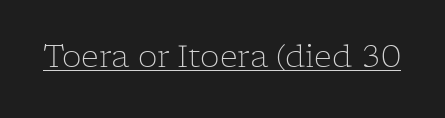
The image shows 31 px light serif type, upright; set normal letter spacing, underlined; low stroke contrast and a medium x-height.
